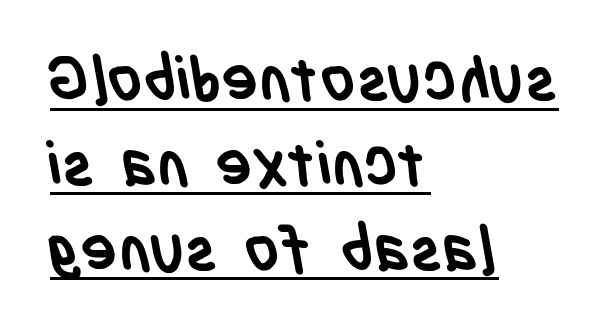
Q: Is the text bold? A: Yes.
Q: Is the typeface a serif or a sans-serif typeface? A: Sans-serif.
Q: Is the text underlined? A: Yes.
Q: How is the paragraph aligned? A: Left-aligned.
Q: Is the spacing between letters normal or unusually wide? A: Normal.
Q: Is the spacing between lines tight, normal or loose? A: Normal.
Q: Width (condensed, normal, or wide)? A: Condensed.
Q: Stroke contrast? A: Low.
Q: x-height? A: Large.
Q: Monospaced? A: No.
